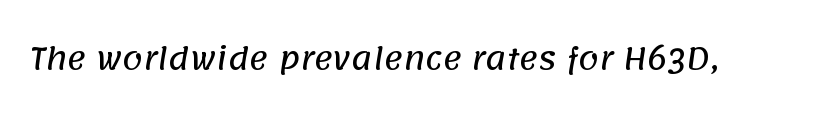
{"serif": "no", "width": "normal", "stroke_contrast": "low", "x_height": "large", "monospaced": "no", "underline": "no", "letter_spacing": "normal", "letter_spacing_em": 0.0, "glyph_px": 29}
